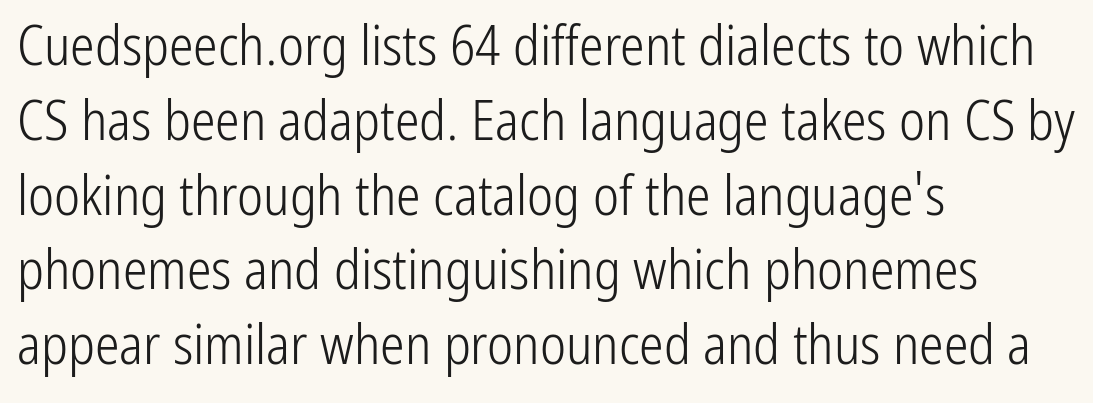
Regarding leading, the lines here are spaced in the standard way. Glyph-to-glyph distance matches everyday printed text. Note: no serifs on the glyphs. The baseline area is clear. This is the regular roman posture of the typeface.
